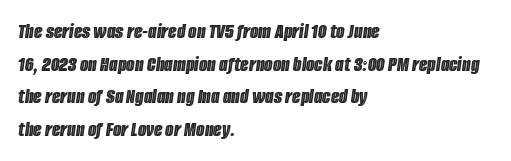
Q: Is the text italic (slanted)? A: Yes, it leans right by about 8 degrees.
Q: Is the text underlined? A: No.
Q: How is the paragraph aligned? A: Left-aligned.
Q: Is the spacing between letters normal or unusually wide? A: Normal.
Q: Is the spacing between lines tight, normal or loose? A: Normal.
